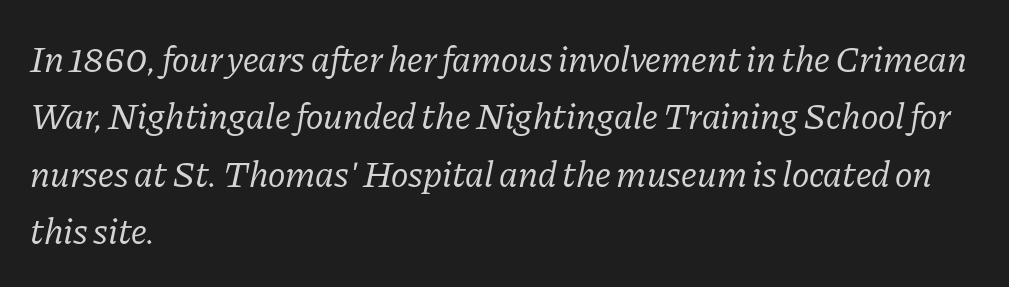
The image shows 37 px regular-weight serif type, italic (leaning right); set left-aligned, normal line spacing (1.55x), normal letter spacing, not underlined; low stroke contrast and a medium x-height.
